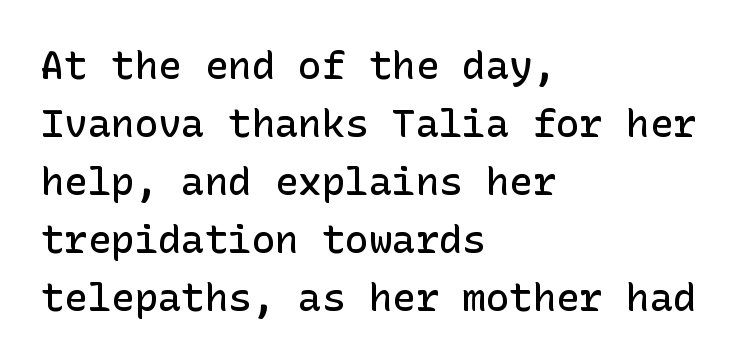
The image shows 39 px semibold sans-serif type, upright; set left-aligned, normal line spacing (1.49x), normal letter spacing, not underlined; low stroke contrast and a medium x-height.
